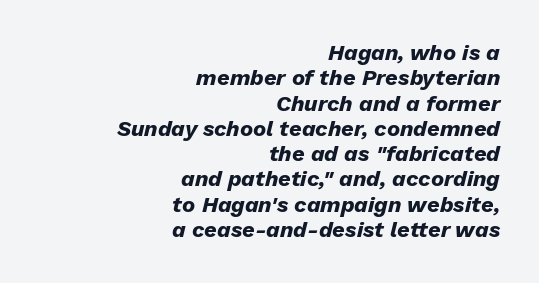
{"italic": "yes", "lean": "right", "slant_degrees": 13, "bold": "yes", "underline": "no", "align": "right", "line_spacing": "tight", "line_spacing_ratio": 1.15, "letter_spacing": "normal", "letter_spacing_em": 0.0, "glyph_px": 22}
